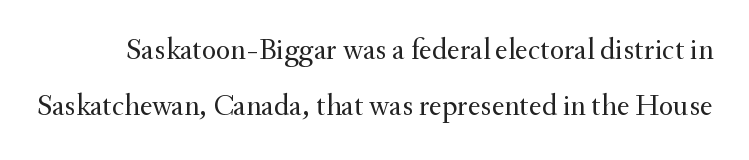
Q: Is the text bold? A: No.
Q: Is the text italic (slanted)? A: No, it is upright.
Q: Is the typeface a serif or a sans-serif typeface? A: Serif.
Q: Is the text underlined? A: No.
Q: Is the spacing between letters normal or unusually wide? A: Normal.
Q: Width (condensed, normal, or wide)? A: Normal.
Q: Stroke contrast? A: Medium.
Q: x-height? A: Small.
Q: Monospaced? A: No.
